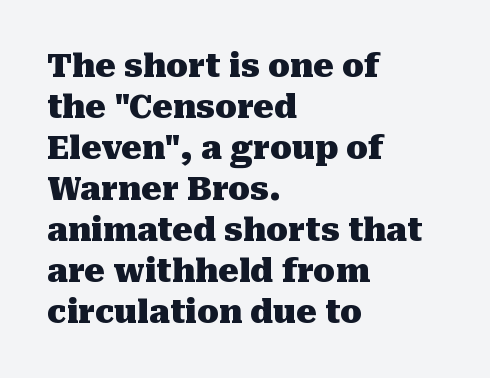
{"serif": "yes", "italic": "no", "bold": "yes", "weight": "heavy", "width": "normal", "stroke_contrast": "medium", "x_height": "medium", "monospaced": "no", "underline": "no", "align": "left", "line_spacing": "normal", "line_spacing_ratio": 1.28, "letter_spacing": "normal", "letter_spacing_em": 0.0, "glyph_px": 32}
